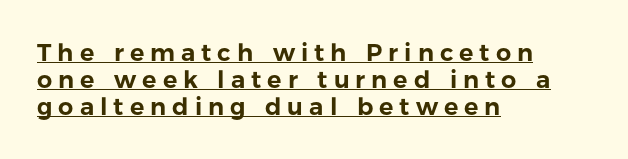
Descenders here cross a horizontal rule under the line. Posture: straight, roman, zero tilt. The vertical gap from one line to the next is small. Is the letter spacing exaggerated? Yes — the characters are pushed far apart. Where is the straight margin? On the left.
